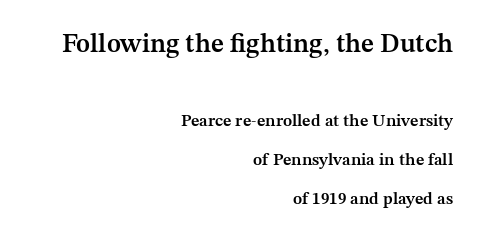
{"italic": "no", "bold": "semi", "underline": "no", "align": "right", "line_spacing": "loose", "line_spacing_ratio": 2.3, "letter_spacing": "normal", "letter_spacing_em": 0.0, "larger_block": "first", "size_ratio": 1.53, "glyph_px": 26}
